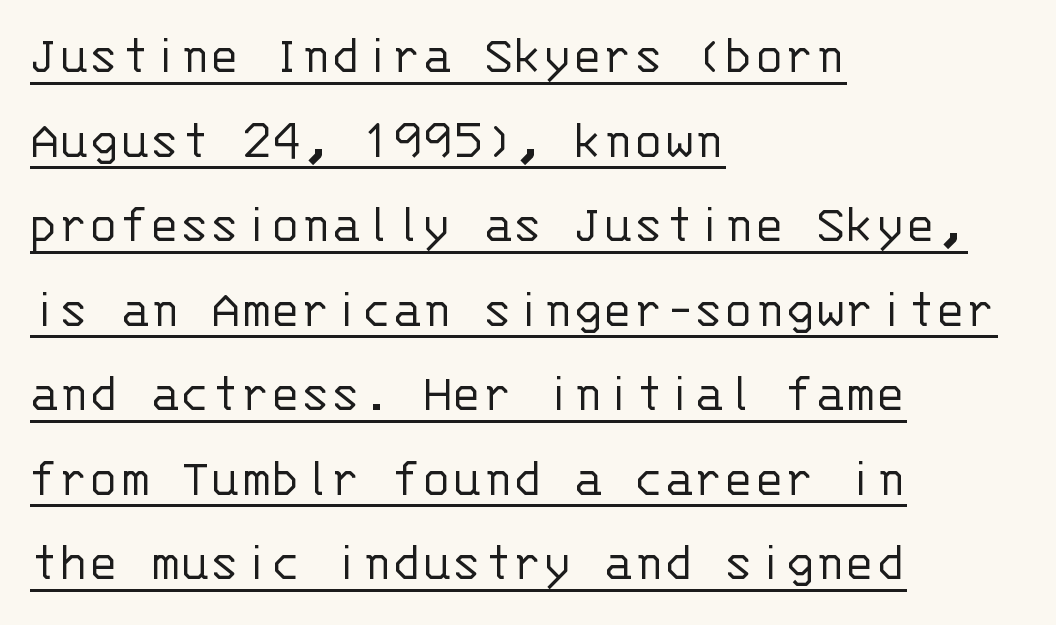
{"serif": "no", "italic": "no", "bold": "no", "weight": "light", "width": "normal", "stroke_contrast": "low", "x_height": "large", "monospaced": "yes", "underline": "yes", "align": "left", "line_spacing": "normal", "line_spacing_ratio": 1.51, "letter_spacing": "normal", "letter_spacing_em": 0.0, "glyph_px": 56}
